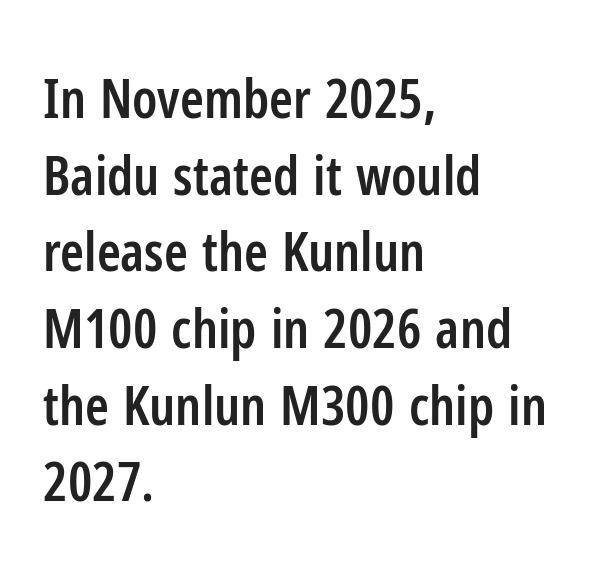
Q: Is the text bold? A: Semi-bold.
Q: Is the text italic (slanted)? A: No, it is upright.
Q: Is the typeface a serif or a sans-serif typeface? A: Sans-serif.
Q: Is the text underlined? A: No.
Q: How is the paragraph aligned? A: Left-aligned.
Q: Is the spacing between letters normal or unusually wide? A: Normal.
Q: Is the spacing between lines tight, normal or loose? A: Normal.
Q: Width (condensed, normal, or wide)? A: Condensed.
Q: Stroke contrast? A: Low.
Q: x-height? A: Medium.
Q: Monospaced? A: No.
